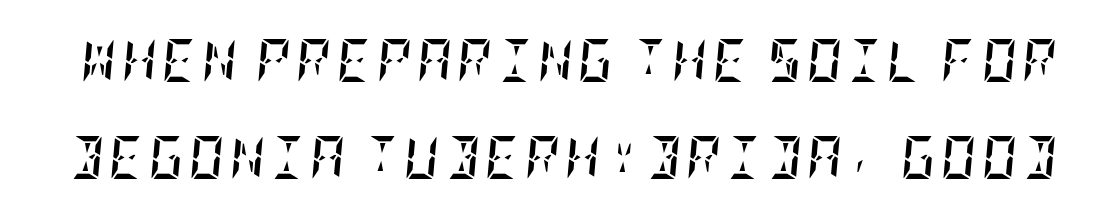
The image shows 43 px semibold, condensed type, italic (leaning right); set loose line spacing (2.25x), not underlined; low stroke contrast and a large x-height.
